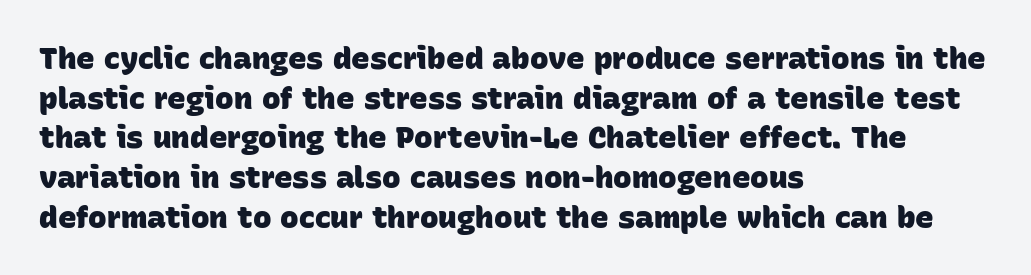
A typesetter would call this zero additional tracking. Is the block centered? No — it sits flush against the left margin. Strong, thick strokes mark this as bold type. Does the type have serifs? No, each stem ends abruptly. Do the characters align in a grid? No, the font is proportional. Glance below the letters and you will spot only blank space.
